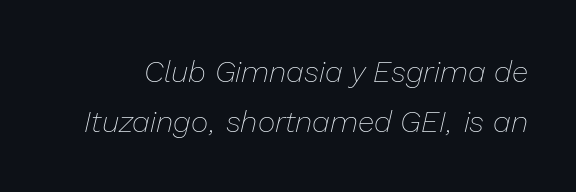
The image shows 30 px thin type, italic (leaning right); set normal line spacing (1.67x), normal letter spacing, not underlined; low stroke contrast and a medium x-height.
